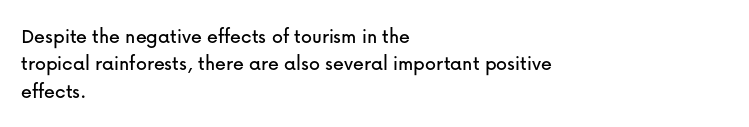
The image shows 22 px text type, upright; set left-aligned, normal line spacing (1.25x), normal letter spacing, not underlined.
